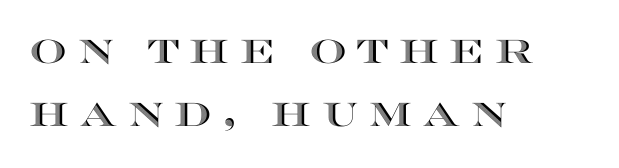
Q: Is the text italic (slanted)? A: No, it is upright.
Q: Is the text underlined? A: No.
Q: How is the paragraph aligned? A: Left-aligned.
Q: Is the spacing between letters normal or unusually wide? A: Unusually wide.
Q: Is the spacing between lines tight, normal or loose? A: Loose.
Q: Width (condensed, normal, or wide)? A: Wide.
Q: x-height? A: Large.
Q: Monospaced? A: No.
